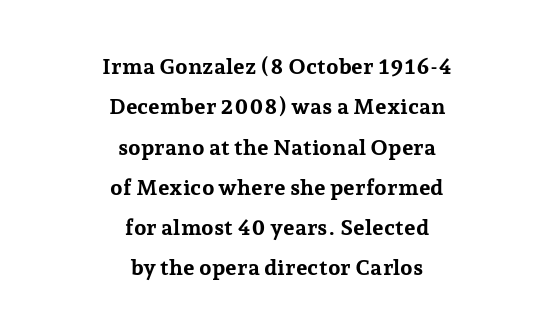
Q: Is the text bold? A: Yes.
Q: Is the text italic (slanted)? A: No, it is upright.
Q: Is the text underlined? A: No.
Q: How is the paragraph aligned? A: Centered.
Q: Is the spacing between letters normal or unusually wide? A: Normal.
